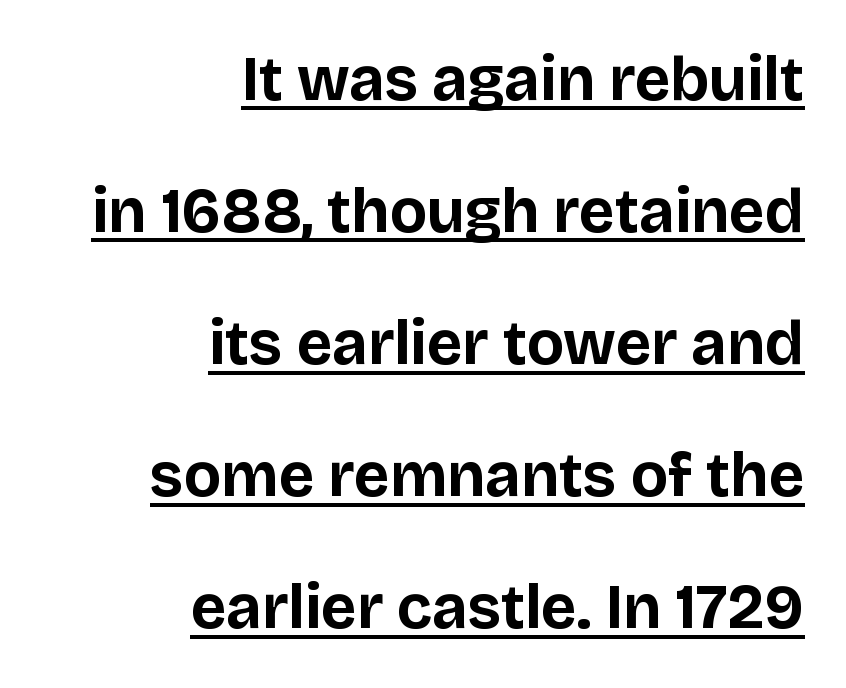
This sample uses an upright cut, with every glyph sitting square on the baseline. All the whitespace from short lines collects on the left. What kind of face is this? One without serifs — a sans. The rendering keeps characters at their native spacing. The letters advance in unequal steps, a hallmark of proportional type. What weight is shown? A full bold with thick strokes.
